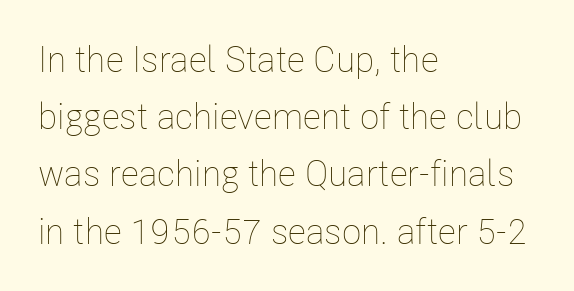
Q: Is the text bold? A: No.
Q: Is the text italic (slanted)? A: No, it is upright.
Q: Is the text underlined? A: No.
Q: How is the paragraph aligned? A: Left-aligned.
Q: Is the spacing between letters normal or unusually wide? A: Normal.
Q: Is the spacing between lines tight, normal or loose? A: Normal.
Q: Width (condensed, normal, or wide)? A: Condensed.
Q: Stroke contrast? A: Low.
Q: x-height? A: Medium.
Q: Monospaced? A: No.
